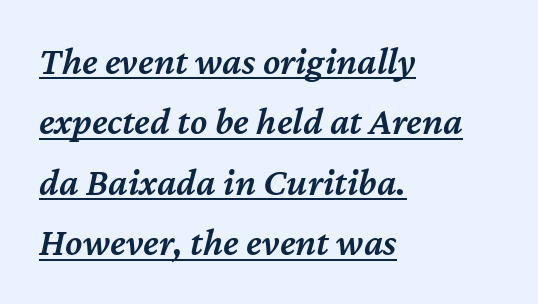
The image shows 39 px semibold type, italic (leaning right); set left-aligned, normal line spacing (1.55x), normal letter spacing, underlined; medium stroke contrast and a medium x-height.
